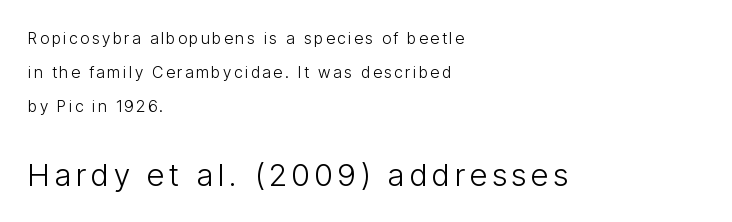
Q: Is the text bold? A: No.
Q: Is the text italic (slanted)? A: No, it is upright.
Q: Is the typeface a serif or a sans-serif typeface? A: Sans-serif.
Q: Is the text underlined? A: No.
Q: How is the paragraph aligned? A: Left-aligned.
Q: Is the spacing between lines tight, normal or loose? A: Loose.
Q: Which block of text is set in a larger size, the first (top) or the second (bottom)? A: The second (bottom) one.
Q: Width (condensed, normal, or wide)? A: Condensed.
Q: Stroke contrast? A: Low.
Q: x-height? A: Medium.
Q: Monospaced? A: No.
